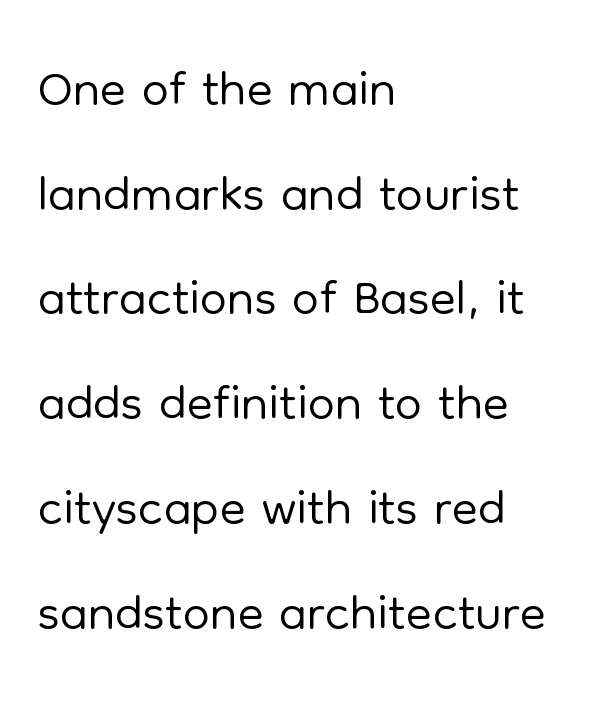
You can tell it's not italic because the verticals are truly vertical. Each new line begins a customary step beneath the previous one. The lines are quadded left. Descenders are the only things crossing below the line.
